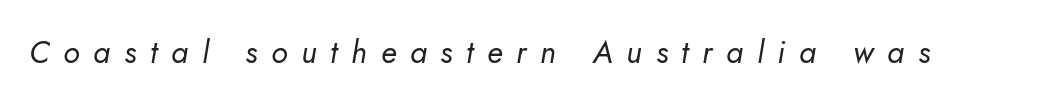
{"italic": "yes", "lean": "right", "slant_degrees": 5, "bold": "no", "weight": "regular", "width": "normal", "stroke_contrast": "low", "x_height": "small", "monospaced": "no", "underline": "no", "letter_spacing": "wide", "letter_spacing_em": 0.44, "glyph_px": 31}
